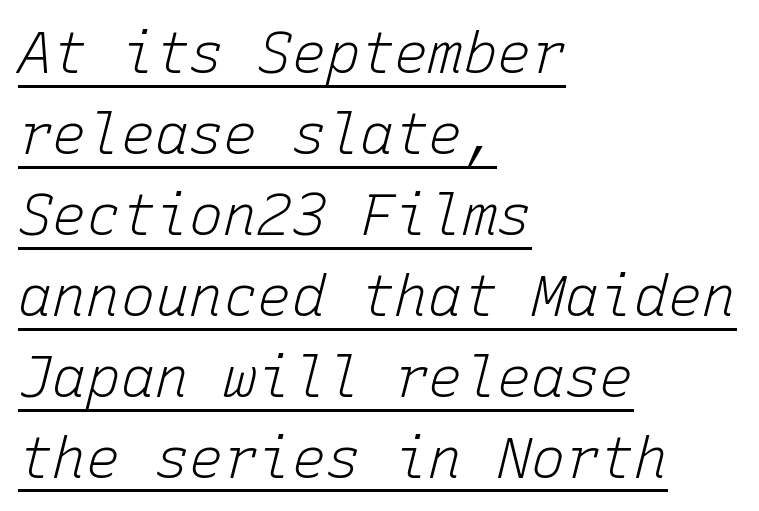
Heaviness? Minimal to ordinary, like unemphasized prose. The designer left line spacing at the default. This rendering uses left alignment, leaving the right contour irregular. A typesetter would call this zero additional tracking.
